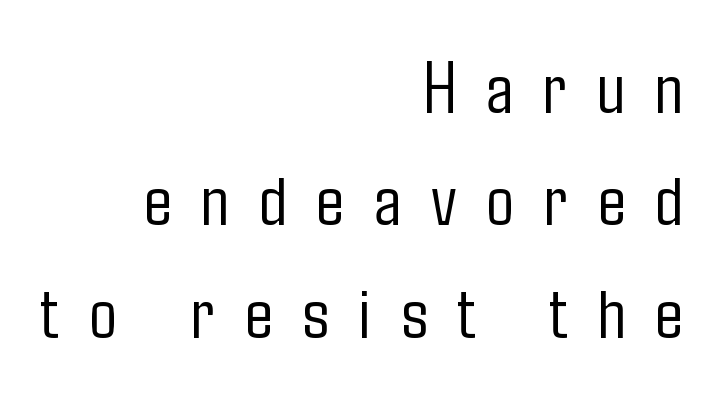
{"serif": "no", "italic": "no", "bold": "no", "weight": "light", "width": "condensed", "stroke_contrast": "low", "x_height": "medium", "monospaced": "no", "underline": "no", "align": "right", "line_spacing": "normal", "line_spacing_ratio": 1.52, "letter_spacing": "wide", "letter_spacing_em": 0.4, "glyph_px": 74}
